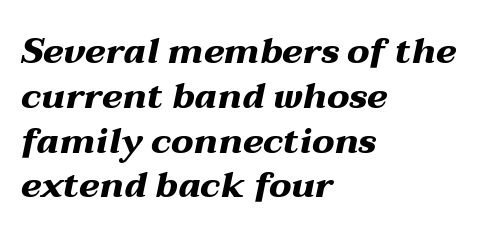
Q: Is the text bold? A: Yes.
Q: Is the text italic (slanted)? A: Yes, it leans right by about 12 degrees.
Q: Is the text underlined? A: No.
Q: How is the paragraph aligned? A: Left-aligned.
Q: Is the spacing between letters normal or unusually wide? A: Normal.
Q: Is the spacing between lines tight, normal or loose? A: Normal.
Q: Width (condensed, normal, or wide)? A: Wide.
Q: Stroke contrast? A: Medium.
Q: x-height? A: Medium.
Q: Monospaced? A: No.
